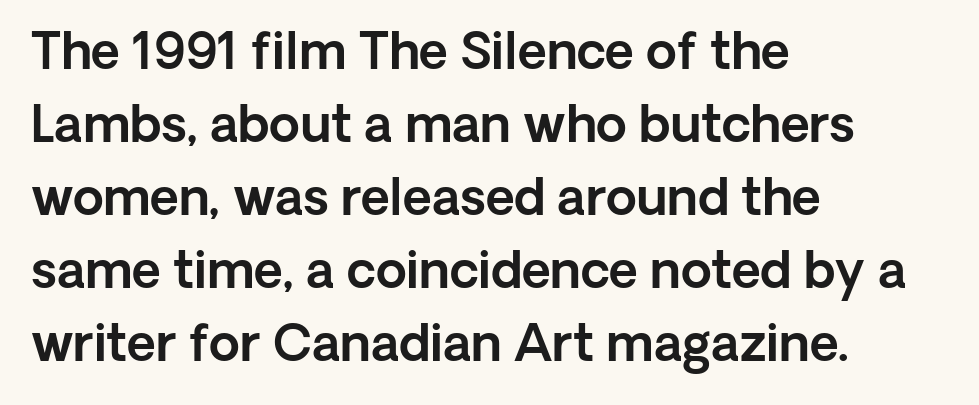
{"serif": "no", "italic": "no", "width": "normal", "x_height": "medium", "monospaced": "no", "underline": "no", "align": "left", "line_spacing": "normal", "line_spacing_ratio": 1.46, "letter_spacing": "normal", "letter_spacing_em": 0.0, "glyph_px": 50}
